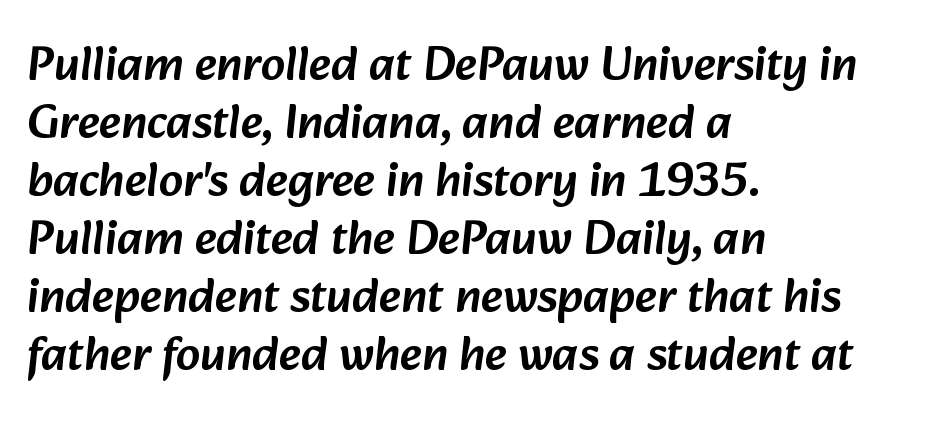
Each letter keeps its own natural width here, so spacing adapts to shape. The baseline area is clear. You can tell from the bare stems that sans-serif type was used. Visually the block forms a straight wall on the left and a jagged coastline on the right. The line texture is even and compact thanks to regular tracking.
